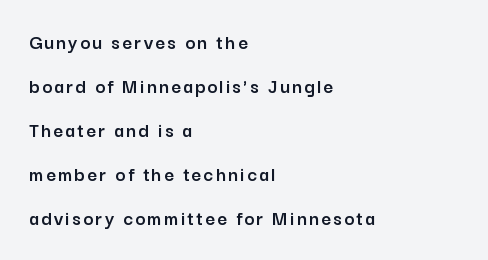
Q: Is the text italic (slanted)? A: No, it is upright.
Q: Is the text underlined? A: No.
Q: How is the paragraph aligned? A: Left-aligned.
Q: Is the spacing between lines tight, normal or loose? A: Loose.
